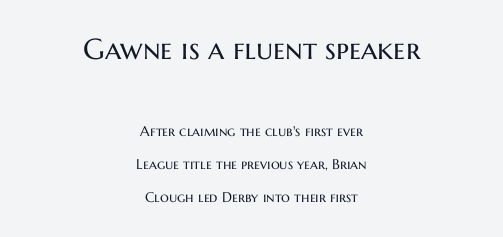
The image shows 29 px regular-weight sans-serif type, upright; set centered, loose line spacing (2.37x), normal letter spacing, not underlined; the first (top) block is 2.07x larger; medium stroke contrast and a medium x-height.
